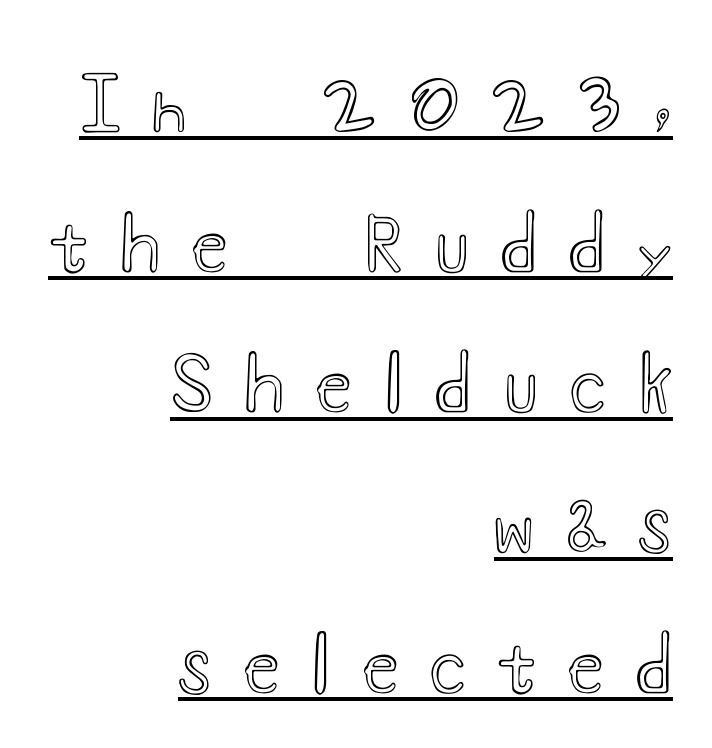
Q: Is the text italic (slanted)? A: No, it is upright.
Q: Is the text underlined? A: Yes.
Q: How is the paragraph aligned? A: Right-aligned.
Q: Is the spacing between letters normal or unusually wide? A: Unusually wide.
Q: Is the spacing between lines tight, normal or loose? A: Loose.
Q: Width (condensed, normal, or wide)? A: Wide.
Q: x-height? A: Small.
Q: Monospaced? A: No.
